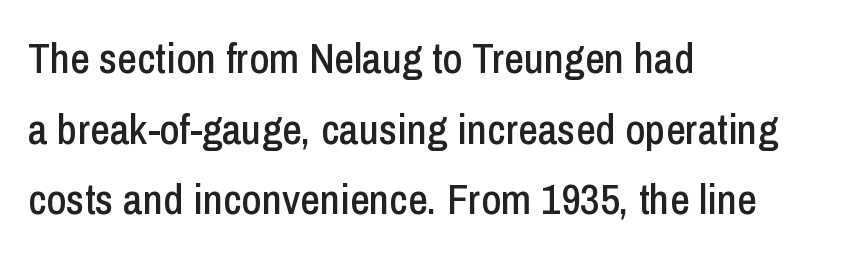
{"serif": "no", "italic": "no", "width": "condensed", "stroke_contrast": "low", "x_height": "medium", "monospaced": "no", "underline": "no", "align": "left", "line_spacing": "normal", "line_spacing_ratio": 1.64, "letter_spacing": "normal", "letter_spacing_em": 0.0, "glyph_px": 43}
